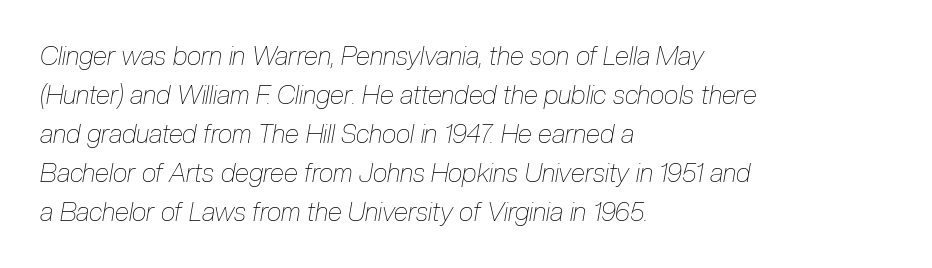
Check under the words: just untouched page. Looking at the ascenders, they clearly lean. You could call the tracking neutral — neither tight nor loose. Is the block centered? No — it sits flush against the left margin.
